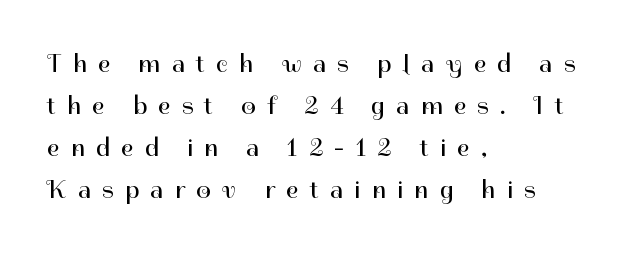
{"italic": "no", "bold": "no", "underline": "no", "align": "left", "line_spacing": "normal", "line_spacing_ratio": 1.61, "letter_spacing": "wide", "letter_spacing_em": 0.44, "glyph_px": 26}
